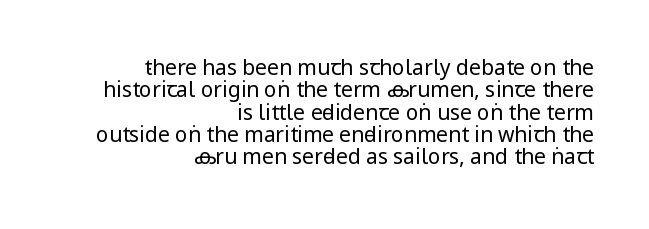
Q: Is the text bold? A: No.
Q: Is the text italic (slanted)? A: No, it is upright.
Q: Is the text underlined? A: No.
Q: How is the paragraph aligned? A: Right-aligned.
Q: Is the spacing between letters normal or unusually wide? A: Normal.
Q: Is the spacing between lines tight, normal or loose? A: Tight.
